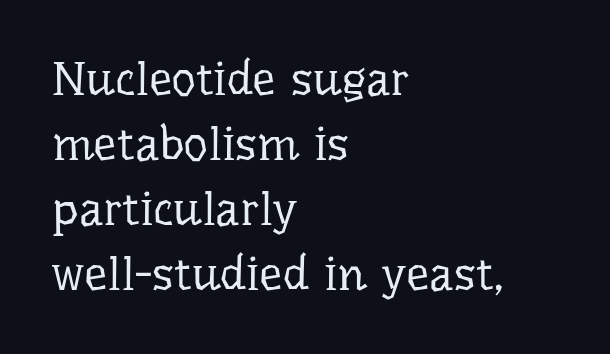
Q: Is the text bold? A: No.
Q: Is the text italic (slanted)? A: No, it is upright.
Q: Is the typeface a serif or a sans-serif typeface? A: Serif.
Q: Is the text underlined? A: No.
Q: How is the paragraph aligned? A: Left-aligned.
Q: Is the spacing between letters normal or unusually wide? A: Normal.
Q: Is the spacing between lines tight, normal or loose? A: Normal.
Q: Width (condensed, normal, or wide)? A: Normal.
Q: Stroke contrast? A: Low.
Q: x-height? A: Medium.
Q: Monospaced? A: No.
